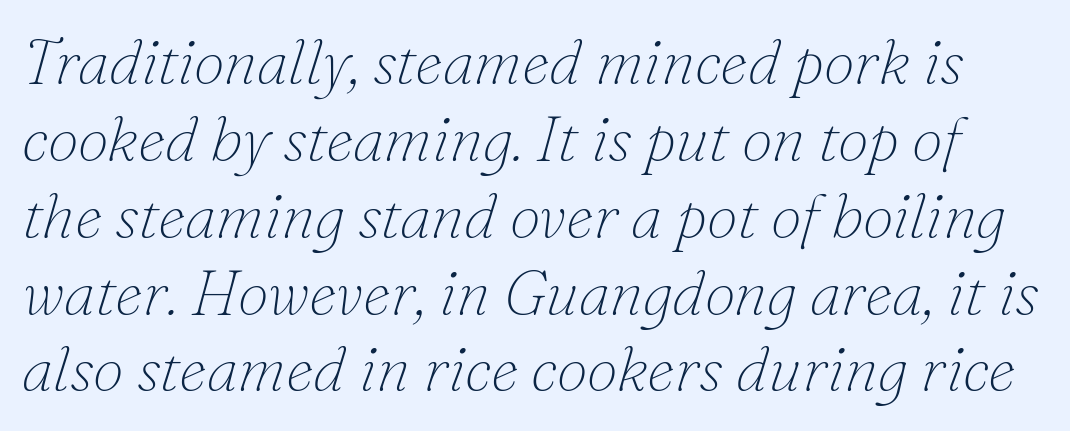
The image shows 63 px thin serif type, italic (leaning right); set line spacing 1.22x, normal letter spacing, not underlined; low stroke contrast and a small x-height.
